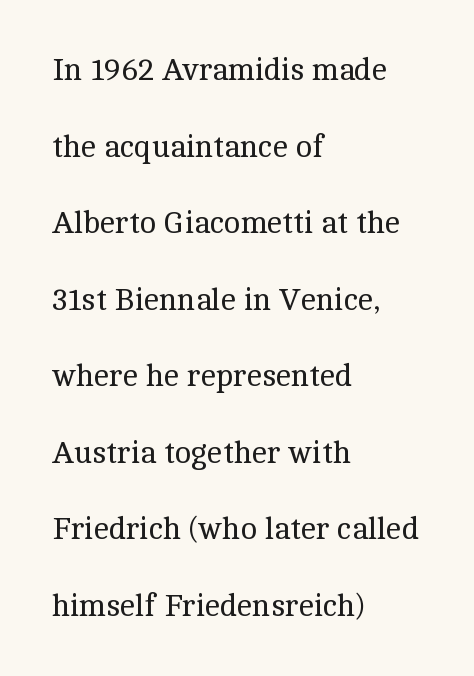
The image shows 31 px regular-weight serif type, upright; set left-aligned, loose line spacing (2.47x), normal letter spacing, not underlined; a medium x-height.
